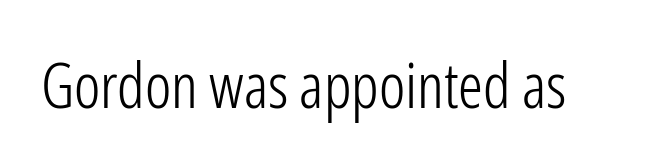
The image shows 62 px light, condensed sans-serif type, upright; set normal letter spacing, not underlined; low stroke contrast and a medium x-height.
